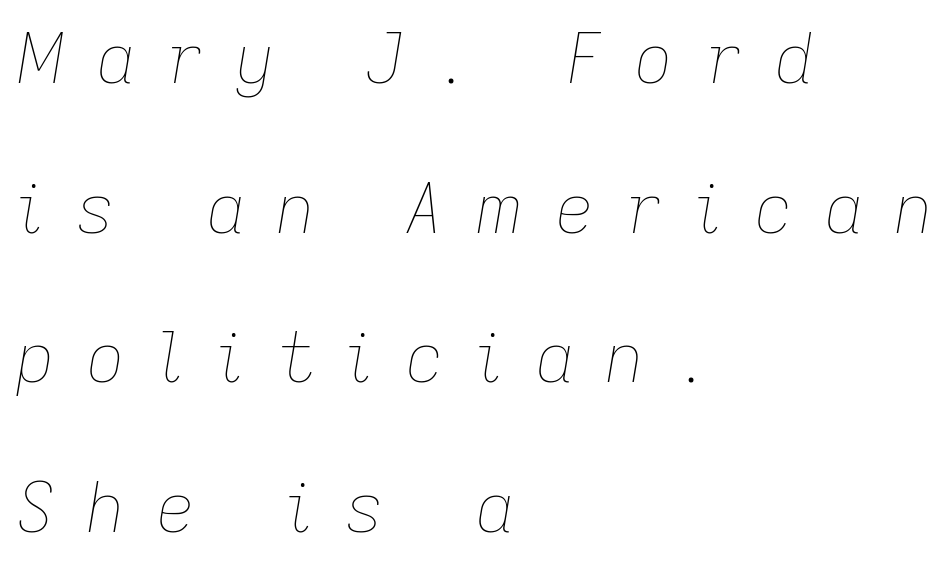
{"italic": "yes", "lean": "right", "slant_degrees": 9, "bold": "no", "weight": "thin", "width": "normal", "stroke_contrast": "low", "x_height": "medium", "monospaced": "no", "underline": "no", "align": "left", "line_spacing": "loose", "line_spacing_ratio": 2.2, "letter_spacing": "wide", "letter_spacing_em": 0.45, "glyph_px": 68}
